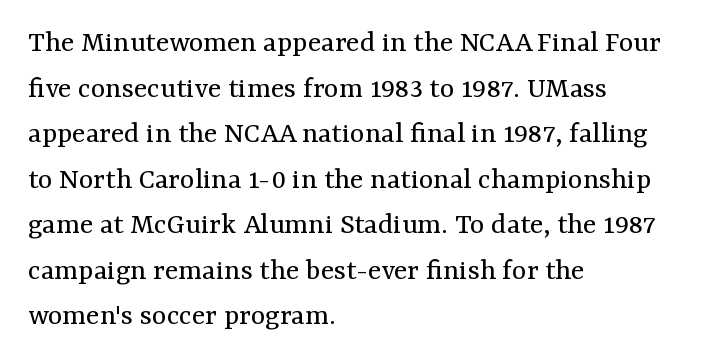
Q: Is the text bold? A: No.
Q: Is the text italic (slanted)? A: No, it is upright.
Q: Is the typeface a serif or a sans-serif typeface? A: Serif.
Q: Is the text underlined? A: No.
Q: How is the paragraph aligned? A: Left-aligned.
Q: Is the spacing between letters normal or unusually wide? A: Normal.
Q: Is the spacing between lines tight, normal or loose? A: Normal.
Q: Width (condensed, normal, or wide)? A: Normal.
Q: Stroke contrast? A: Medium.
Q: x-height? A: Medium.
Q: Monospaced? A: No.
